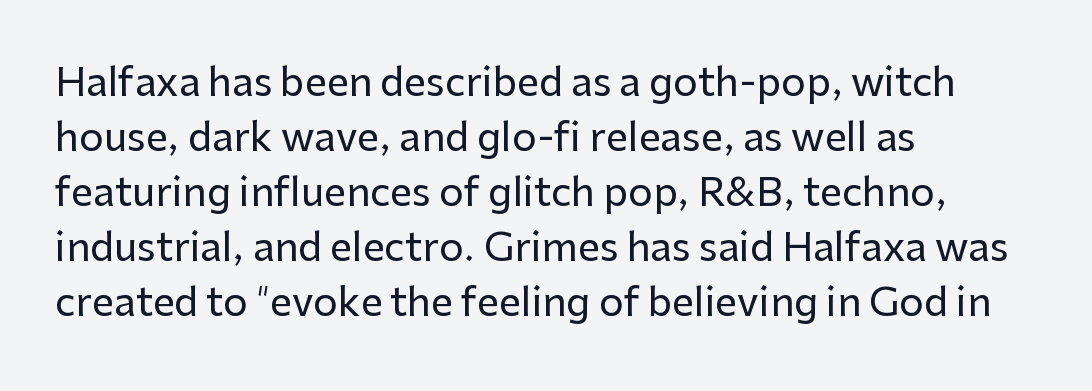
Note the varied advance widths — an 'i' is clearly narrower than an 'm'. The letterforms sit shoulder to shoulder at normal distance. Compared with a centered layout, this one pins lines to the left instead. The words here are not underlined.
